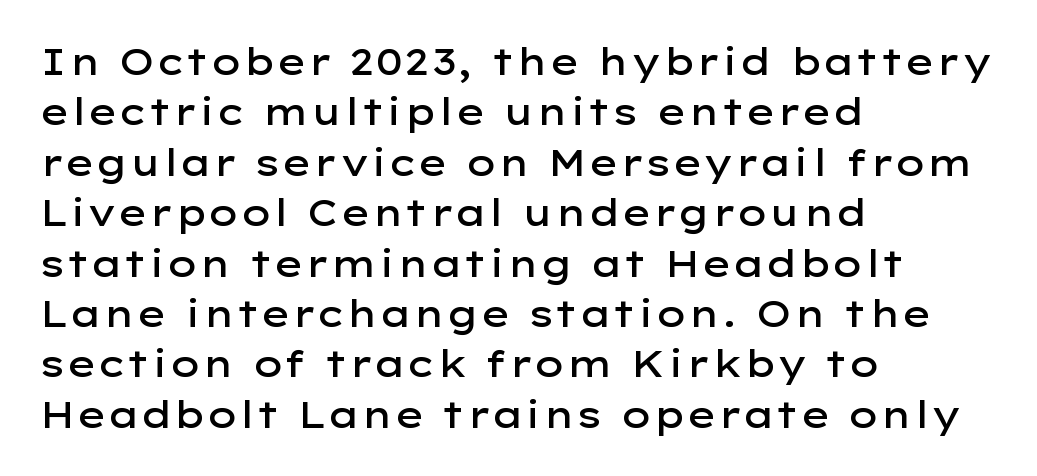
The image shows 36 px semibold, wide sans-serif type, upright; set left-aligned, normal line spacing (1.4x), normal letter spacing, not underlined; low stroke contrast and a medium x-height.
